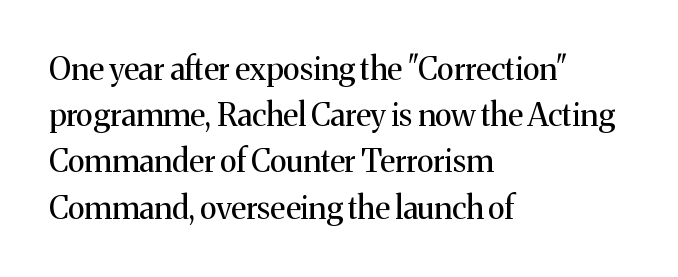
Q: Is the text bold? A: No.
Q: Is the text italic (slanted)? A: No, it is upright.
Q: Is the typeface a serif or a sans-serif typeface? A: Serif.
Q: Is the text underlined? A: No.
Q: How is the paragraph aligned? A: Left-aligned.
Q: Is the spacing between letters normal or unusually wide? A: Normal.
Q: Is the spacing between lines tight, normal or loose? A: Normal.
Q: Width (condensed, normal, or wide)? A: Normal.
Q: Stroke contrast? A: Medium.
Q: x-height? A: Medium.
Q: Monospaced? A: No.
